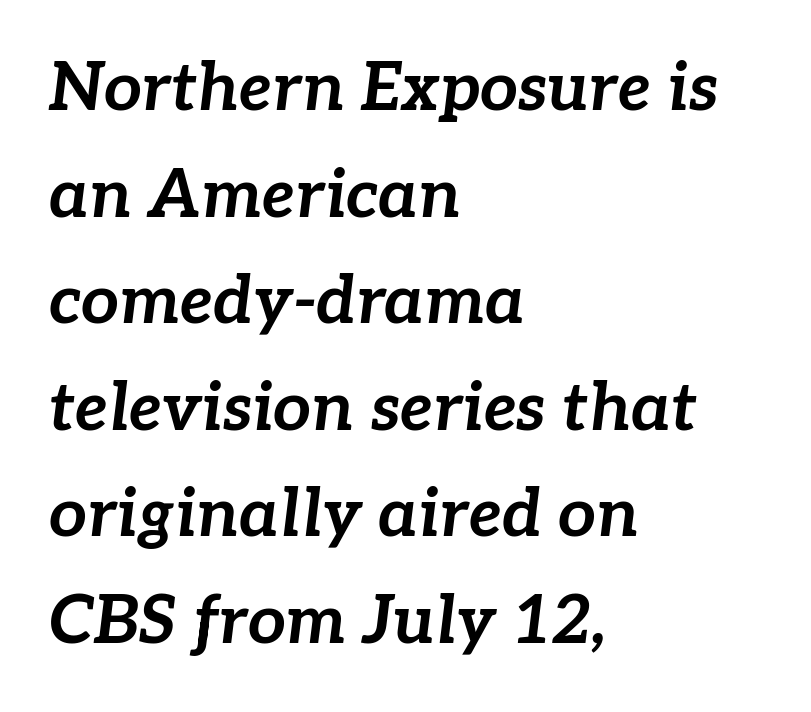
Compared with typical paragraphs, the rows here are spaced about the same. The font is running at its bold setting. The horizontal fit of the characters is conventional and even. Every row of glyphs begins at an identical x-position on the left. Has an underline been added? It has not. Spacing verdict: proportional, widths tailored to each character.
